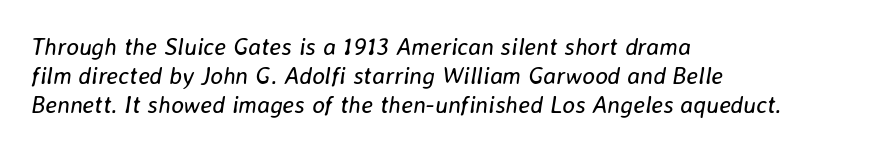
The image shows 24 px text type, italic (leaning right); set left-aligned, line spacing 1.21x, normal letter spacing, not underlined.
